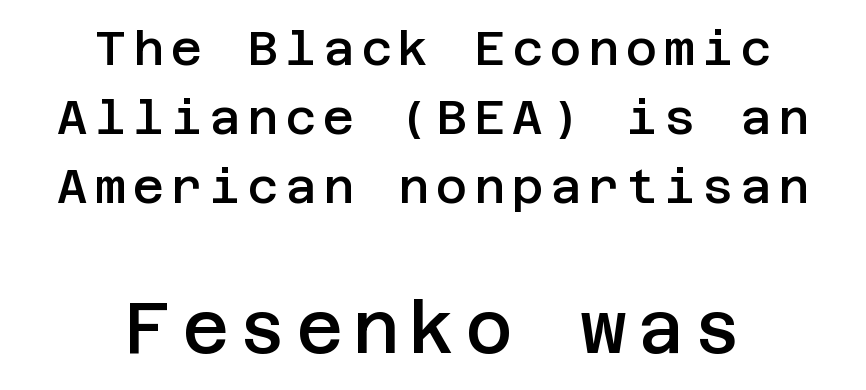
The typesetting leans somewhat heavy: a semibold. The lettering stays uniformly vertical, giving the passage a roman look. Leading matches the norm, producing a regular column. Classification — sans serif. Character size in the trailing block exceeds that of the leading block.
